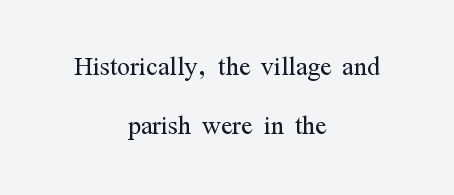
{"serif": "yes", "italic": "no", "bold": "no", "weight": "light", "width": "condensed", "stroke_contrast": "medium", "x_height": "medium", "monospaced": "no", "underline": "no", "align": "center", "line_spacing_ratio": 1.73, "letter_spacing": "normal", "letter_spacing_em": 0.0, "glyph_px": 34}
